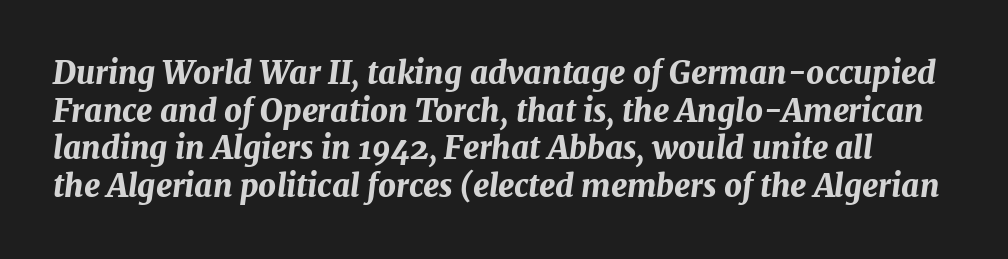
The image shows 31 px bold type, italic (leaning right); set line spacing 1.21x, normal letter spacing, not underlined; medium stroke contrast and a medium x-height.
